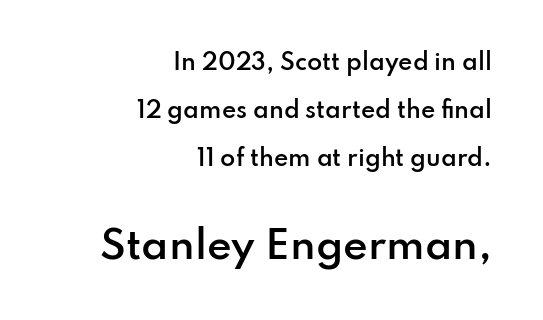
Line ends are locked; line starts wander. Descenders are the only things crossing below the line. Tracking here is standard; glyphs follow each other at the usual distance. Its strokes are somewhat broadened, the hallmark of semibold type.
